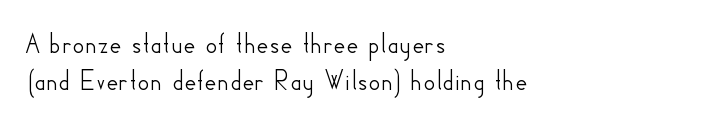
Do the letters lean? They stand straight. Nope, no serifs anywhere on these letters. Do the characters align in a grid? No, the font is proportional. The string is rendered with underlining switched off. Look at the tracking — it's just the regular setting, nothing added. One-word summary of the alignment: left.
